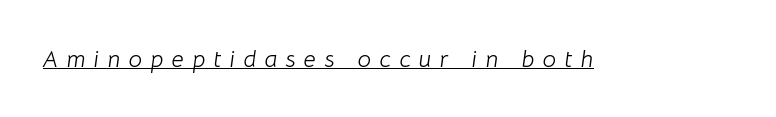
Glance below the letters and you will spot a drawn line. Compared with a typical body face, this is equally light or lighter still. The horizontal fit of the characters is loose and conspicuously gappy. Is the type slanted? Yes — the strokes lean at a clear angle.
